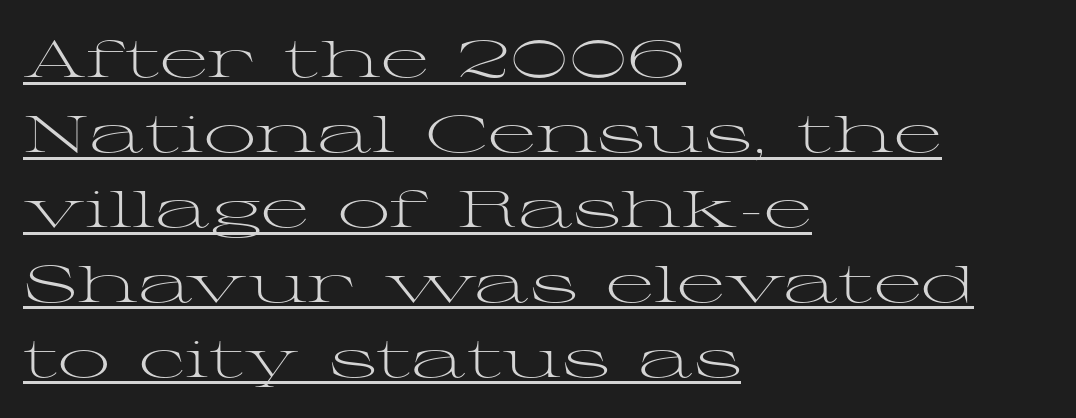
{"serif": "yes", "italic": "no", "bold": "no", "weight": "light", "width": "wide", "stroke_contrast": "medium", "x_height": "medium", "monospaced": "no", "underline": "yes", "align": "left", "line_spacing": "normal", "line_spacing_ratio": 1.44, "letter_spacing": "normal", "letter_spacing_em": 0.0, "glyph_px": 52}
